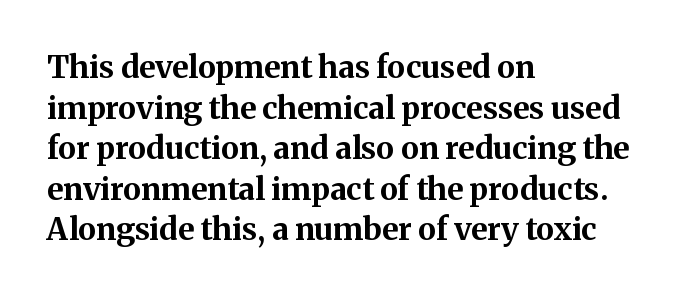
The image shows 31 px bold serif type, upright; set left-aligned, normal line spacing (1.31x), normal letter spacing, not underlined; medium stroke contrast and a medium x-height.
